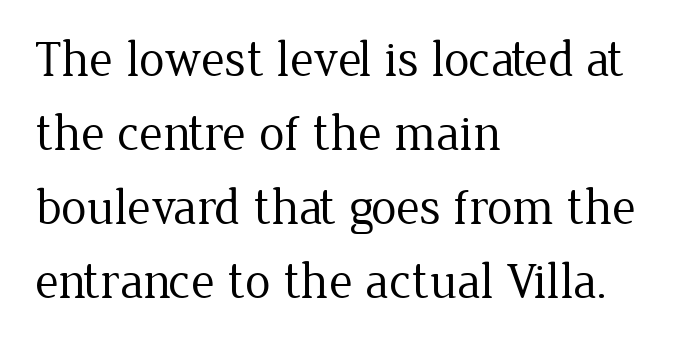
Q: Is the text bold? A: No.
Q: Is the text italic (slanted)? A: No, it is upright.
Q: Is the typeface a serif or a sans-serif typeface? A: Serif.
Q: Is the text underlined? A: No.
Q: How is the paragraph aligned? A: Left-aligned.
Q: Is the spacing between letters normal or unusually wide? A: Normal.
Q: Is the spacing between lines tight, normal or loose? A: Normal.
Q: Width (condensed, normal, or wide)? A: Normal.
Q: Stroke contrast? A: Low.
Q: x-height? A: Medium.
Q: Monospaced? A: No.
